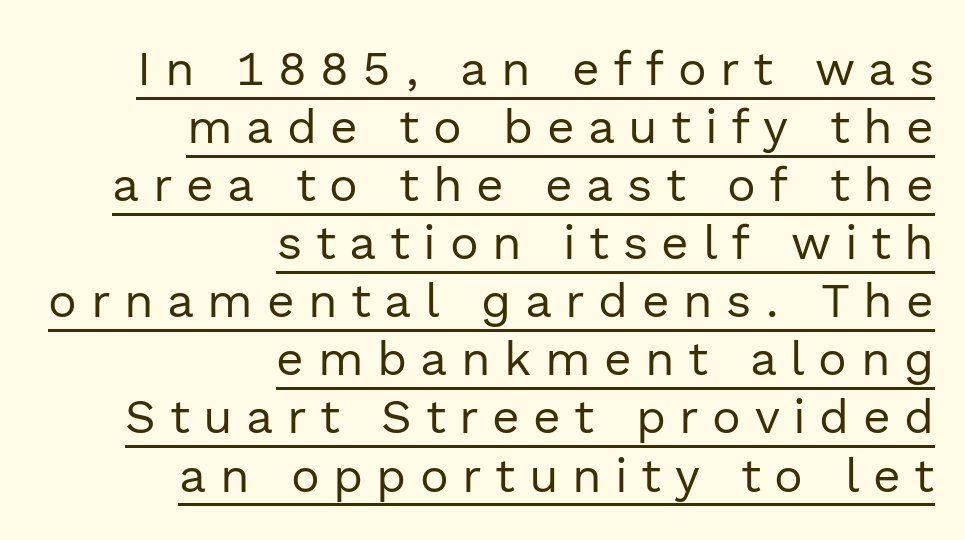
Q: Is the text bold? A: No.
Q: Is the text italic (slanted)? A: No, it is upright.
Q: Is the typeface a serif or a sans-serif typeface? A: Sans-serif.
Q: Is the text underlined? A: Yes.
Q: How is the paragraph aligned? A: Right-aligned.
Q: Is the spacing between letters normal or unusually wide? A: Unusually wide.
Q: Width (condensed, normal, or wide)? A: Normal.
Q: x-height? A: Medium.
Q: Monospaced? A: No.
